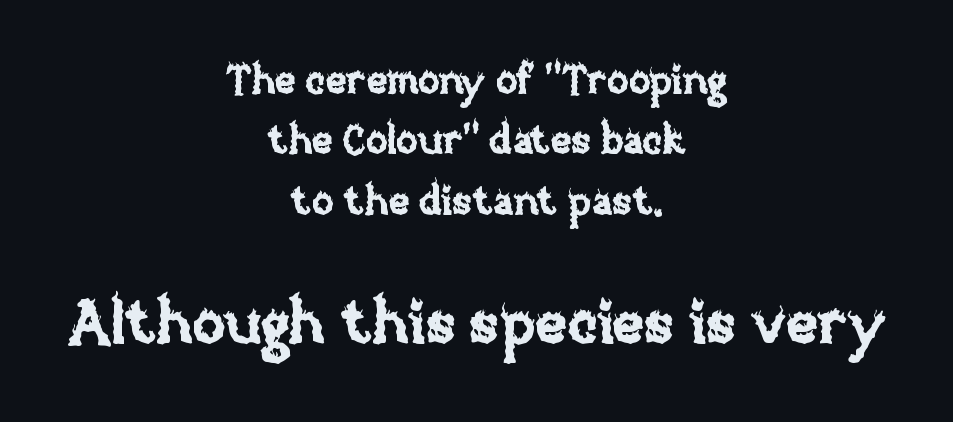
Where is the straight margin? There isn't one; the lines are centered. Summary of vertical rhythm: regular, with standard interline spacing. Do the letters lean? They stand straight. Larger block? The one below; the one above is distinctly smaller.
